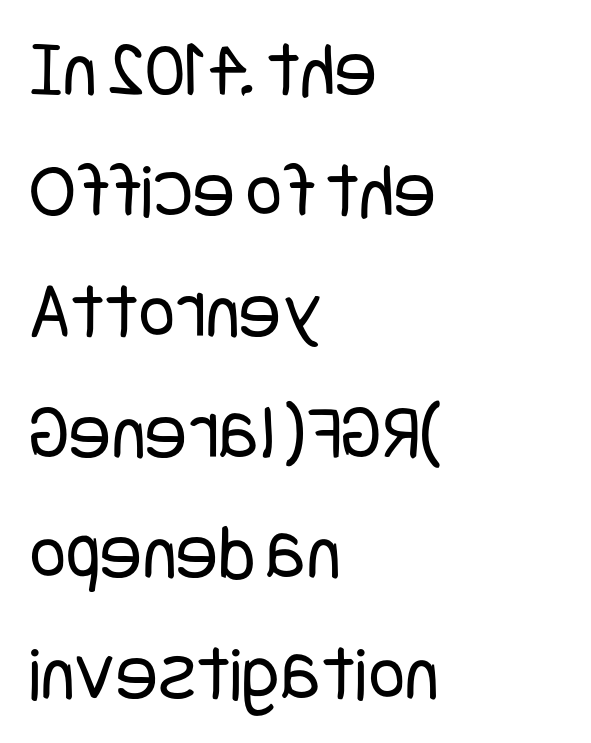
Q: Is the text bold? A: No.
Q: Is the text italic (slanted)? A: No, it is upright.
Q: Is the typeface a serif or a sans-serif typeface? A: Sans-serif.
Q: Is the text underlined? A: No.
Q: How is the paragraph aligned? A: Left-aligned.
Q: Is the spacing between letters normal or unusually wide? A: Normal.
Q: Is the spacing between lines tight, normal or loose? A: Normal.
Q: Width (condensed, normal, or wide)? A: Condensed.
Q: Stroke contrast? A: Low.
Q: x-height? A: Large.
